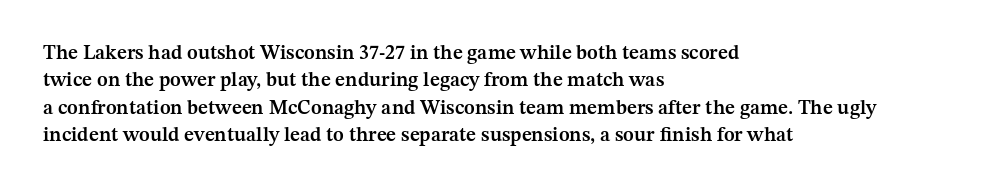
The specimen reads as upright at a glance. Each new line begins a customary step beneath the previous one. Has an underline been added? It has not. Its strokes are somewhat broadened, the hallmark of semibold type.
